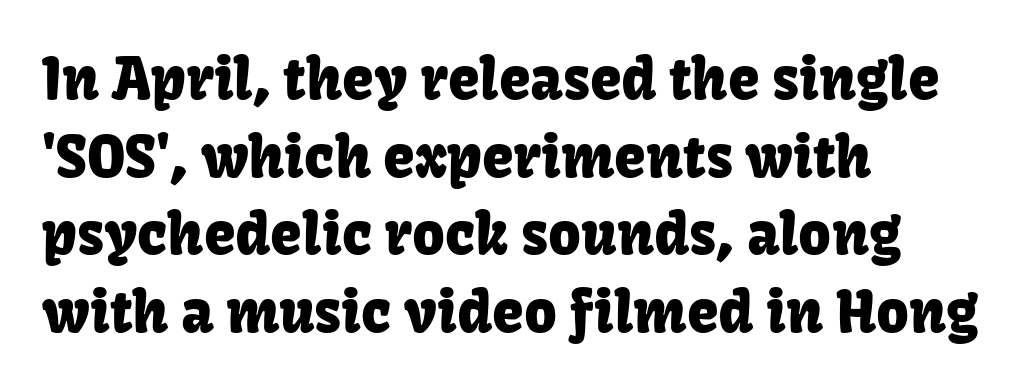
{"serif": "no", "italic": "no", "width": "normal", "stroke_contrast": "low", "x_height": "medium", "monospaced": "no", "underline": "no", "align": "left", "line_spacing": "normal", "line_spacing_ratio": 1.36, "letter_spacing": "normal", "letter_spacing_em": 0.0, "glyph_px": 57}
